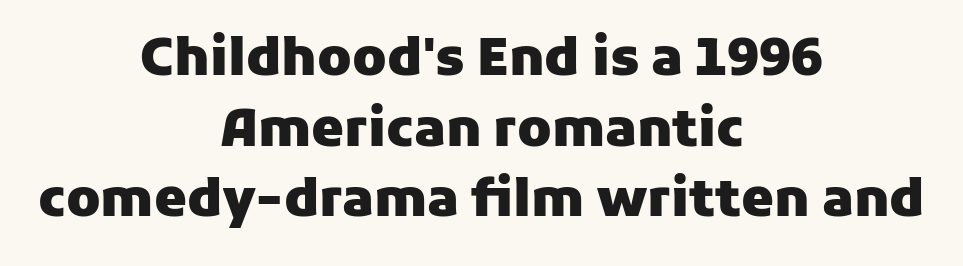
Students, this is bold: see how much ink each stroke carries. A sans-serif font was chosen for this passage. In terms of letterspacing, this is plain default setting. Characters remain perfectly vertical along every line.
